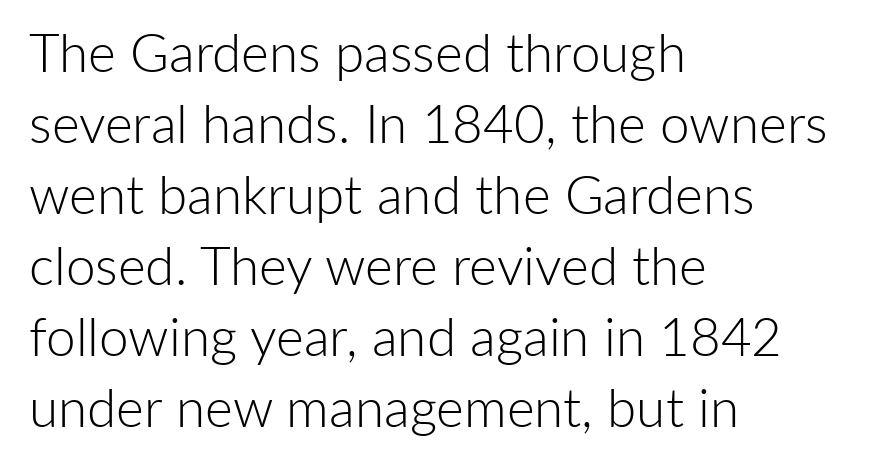
{"serif": "no", "italic": "no", "bold": "no", "weight": "light", "width": "normal", "stroke_contrast": "low", "x_height": "medium", "monospaced": "no", "underline": "no", "align": "left", "line_spacing": "normal", "line_spacing_ratio": 1.34, "letter_spacing": "normal", "letter_spacing_em": 0.0, "glyph_px": 53}
